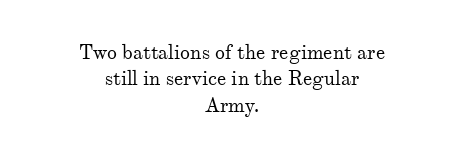
Q: Is the text bold? A: No.
Q: Is the text italic (slanted)? A: No, it is upright.
Q: Is the text underlined? A: No.
Q: How is the paragraph aligned? A: Centered.
Q: Is the spacing between letters normal or unusually wide? A: Normal.
Q: Is the spacing between lines tight, normal or loose? A: Normal.
